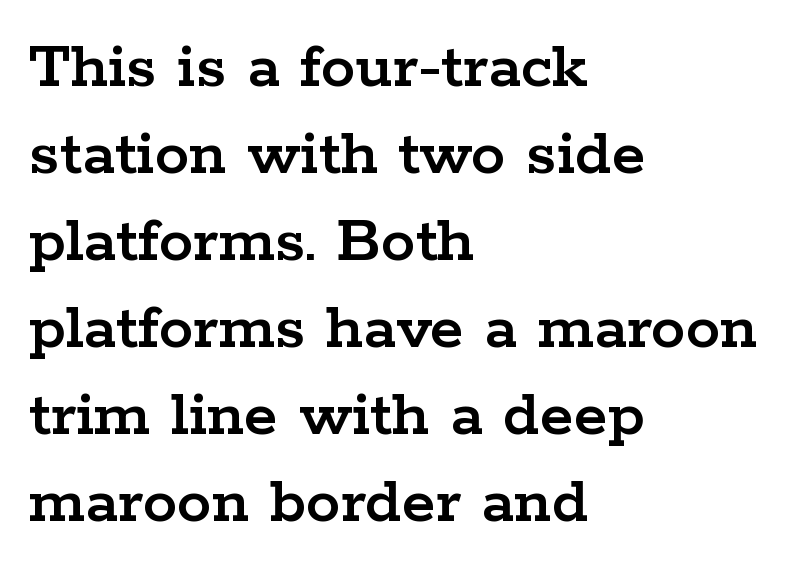
Teacher's note: observe the even left margin — that is flush-left alignment. These lines are rendered in a variable-pitch font. Typographically, this falls in the serif category. The baseline area is clear.
